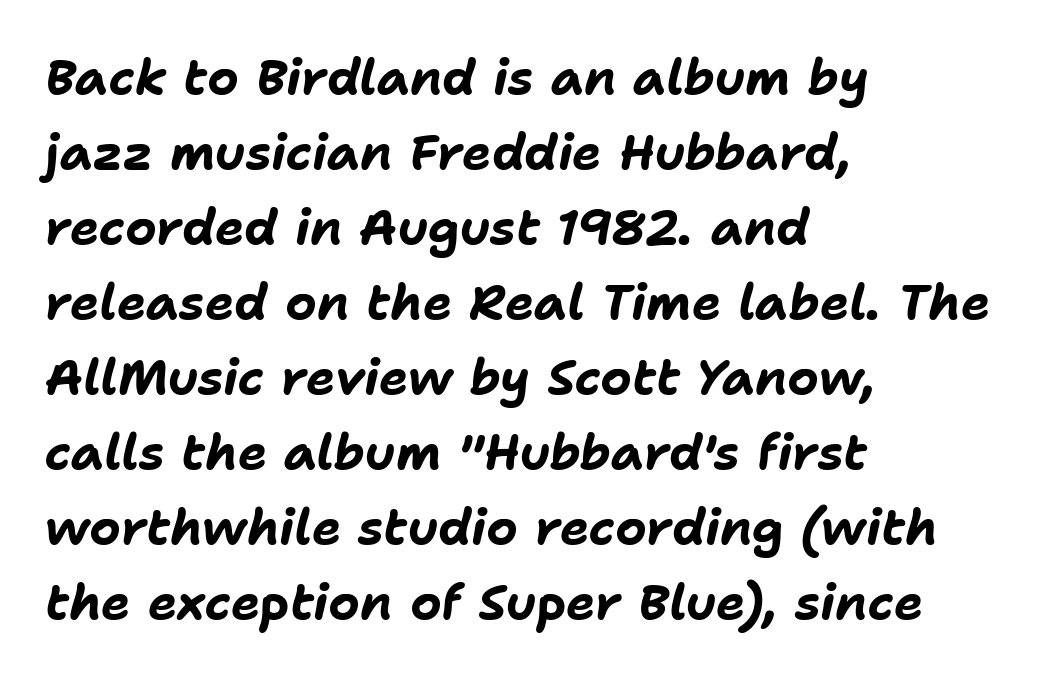
{"italic": "yes", "lean": "right", "slant_degrees": 11, "bold": "yes", "weight": "bold", "width": "normal", "stroke_contrast": "low", "x_height": "medium", "monospaced": "no", "underline": "no", "align": "left", "line_spacing": "normal", "line_spacing_ratio": 1.53, "letter_spacing": "normal", "letter_spacing_em": 0.0, "glyph_px": 49}
